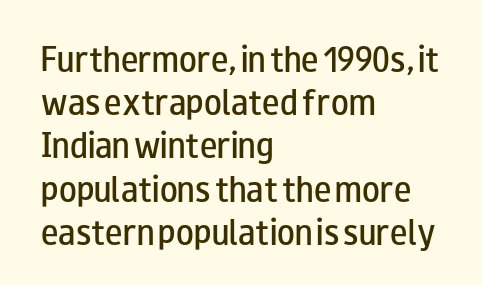
The image shows 29 px semibold, wide sans-serif type, upright; set left-aligned, normal line spacing (1.49x), normal letter spacing, not underlined; low stroke contrast and a small x-height.
